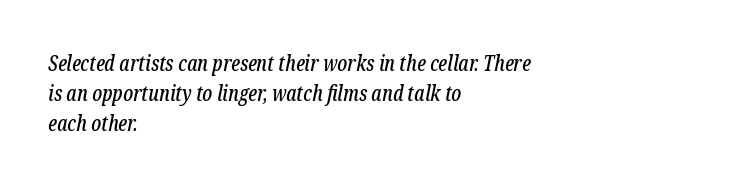
Q: Is the text italic (slanted)? A: Yes, it leans right by about 12 degrees.
Q: Is the text underlined? A: No.
Q: How is the paragraph aligned? A: Left-aligned.
Q: Is the spacing between letters normal or unusually wide? A: Normal.
Q: Is the spacing between lines tight, normal or loose? A: Normal.
